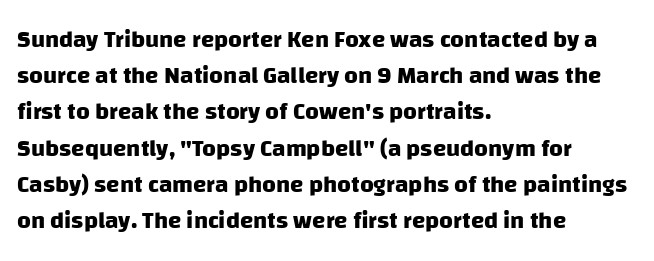
{"bold": "yes", "underline": "no", "align": "left", "line_spacing": "normal", "line_spacing_ratio": 1.51, "letter_spacing": "normal", "letter_spacing_em": 0.0, "glyph_px": 24}
